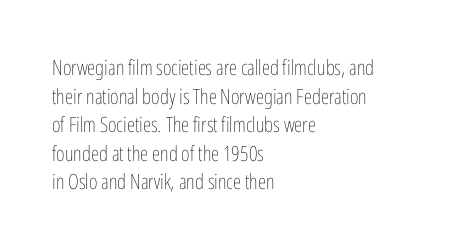
The image shows 21 px text type, upright; set left-aligned, normal line spacing (1.36x), normal letter spacing, not underlined.
